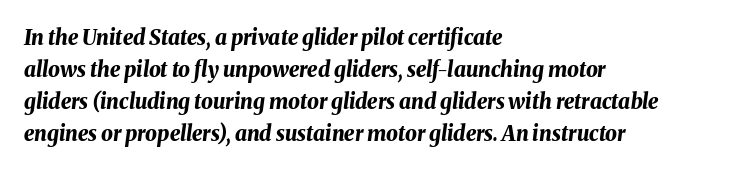
{"italic": "yes", "lean": "right", "slant_degrees": 8, "bold": "yes", "underline": "no", "align": "left", "line_spacing": "normal", "line_spacing_ratio": 1.53, "letter_spacing": "normal", "letter_spacing_em": 0.0, "glyph_px": 21}
